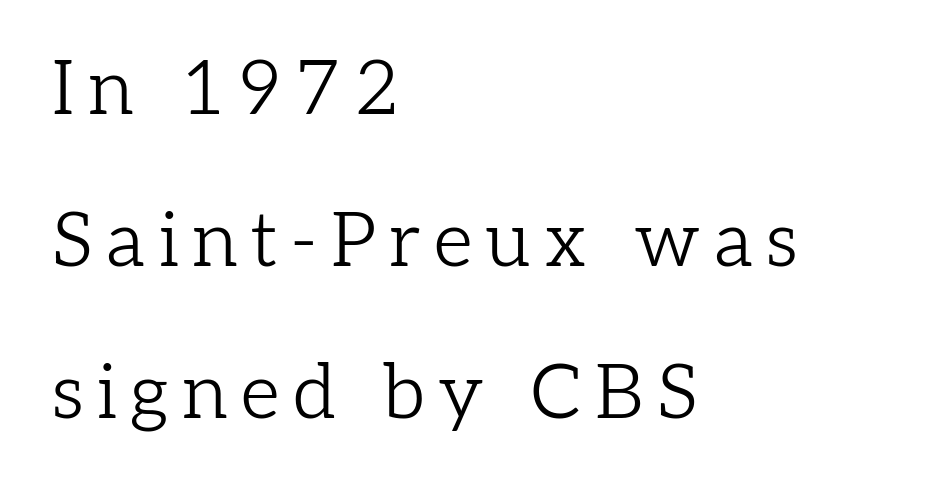
Q: Is the text bold? A: No.
Q: Is the text italic (slanted)? A: No, it is upright.
Q: Is the typeface a serif or a sans-serif typeface? A: Serif.
Q: Is the text underlined? A: No.
Q: How is the paragraph aligned? A: Left-aligned.
Q: Is the spacing between lines tight, normal or loose? A: Loose.
Q: Width (condensed, normal, or wide)? A: Normal.
Q: Stroke contrast? A: Low.
Q: x-height? A: Medium.
Q: Monospaced? A: No.
